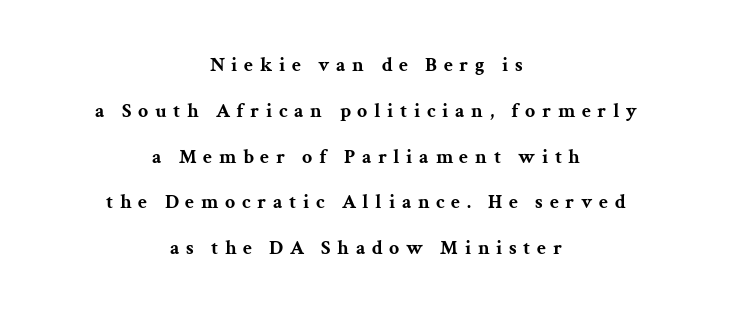
{"italic": "no", "bold": "yes", "underline": "no", "align": "center", "line_spacing": "loose", "line_spacing_ratio": 2.29, "letter_spacing": "wide", "letter_spacing_em": 0.33, "glyph_px": 20}
